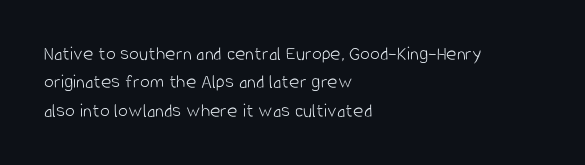
Q: Is the text bold? A: No.
Q: Is the text italic (slanted)? A: No, it is upright.
Q: Is the text underlined? A: No.
Q: How is the paragraph aligned? A: Left-aligned.
Q: Is the spacing between letters normal or unusually wide? A: Normal.
Q: Is the spacing between lines tight, normal or loose? A: Normal.
